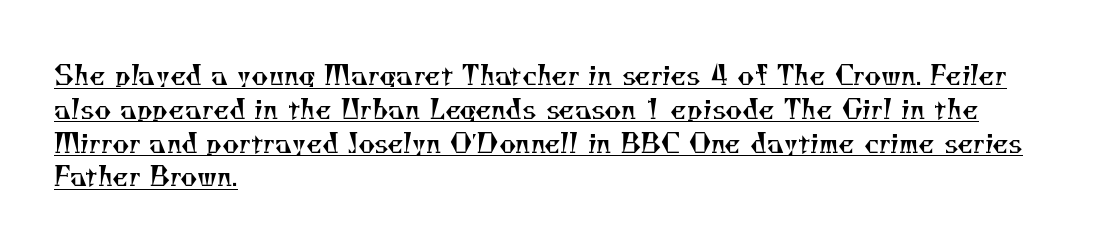
Q: Is the text bold? A: No.
Q: Is the text underlined? A: Yes.
Q: How is the paragraph aligned? A: Left-aligned.
Q: Is the spacing between letters normal or unusually wide? A: Normal.
Q: Is the spacing between lines tight, normal or loose? A: Normal.
